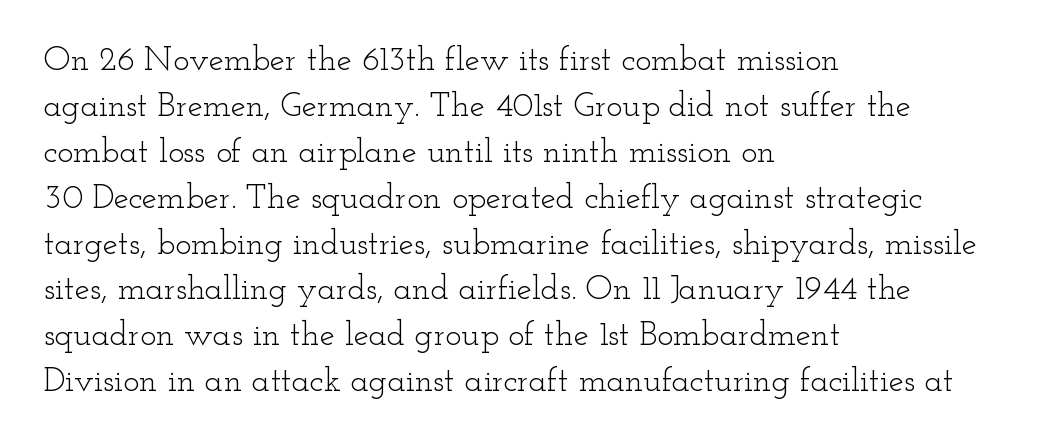
{"serif": "yes", "italic": "no", "bold": "no", "weight": "light", "width": "wide", "stroke_contrast": "low", "x_height": "small", "monospaced": "no", "underline": "no", "align": "left", "line_spacing": "normal", "line_spacing_ratio": 1.35, "letter_spacing": "normal", "letter_spacing_em": 0.0, "glyph_px": 34}
